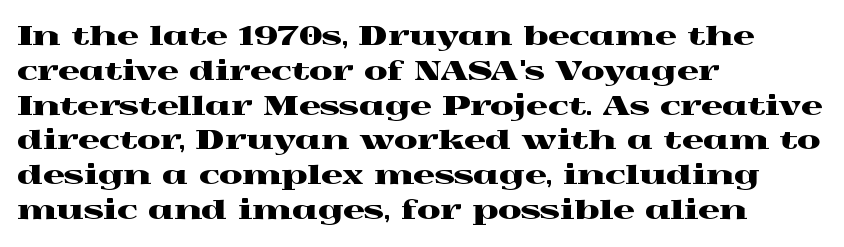
The image shows 27 px text type, upright; set left-aligned, normal line spacing (1.29x), normal letter spacing, not underlined.
